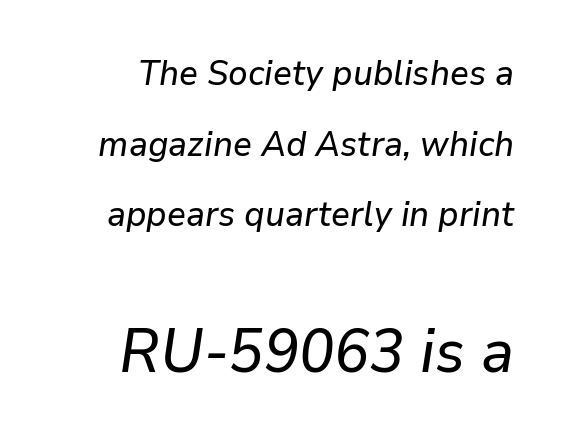
The rendering uses a large line-height, opening up the rows. Yep, that's italic — everything's leaning. How are the letters spaced? Ordinarily, with no added tracking. Unmarked baselines from the first word to the last.
